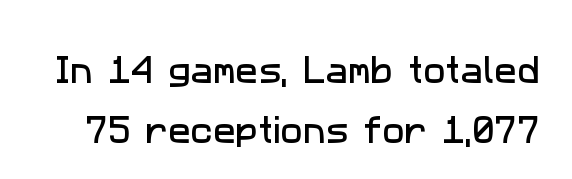
The image shows 30 px sans-serif type; set loose line spacing (2.01x), normal letter spacing, not underlined; low stroke contrast and a medium x-height.
